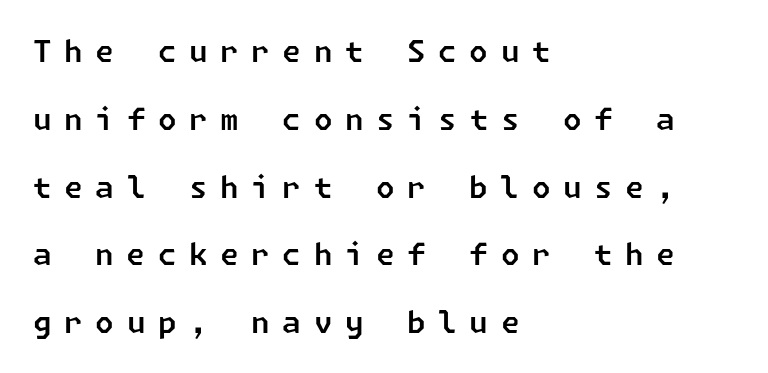
{"serif": "no", "width": "normal", "stroke_contrast": "low", "x_height": "medium", "underline": "no", "align": "left", "line_spacing": "loose", "line_spacing_ratio": 2.26, "letter_spacing": "wide", "letter_spacing_em": 0.42, "glyph_px": 30}
